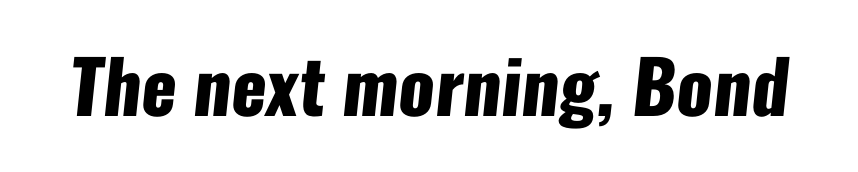
{"serif": "no", "bold": "yes", "weight": "heavy", "width": "condensed", "stroke_contrast": "low", "x_height": "medium", "monospaced": "no", "underline": "no", "letter_spacing": "normal", "letter_spacing_em": 0.0, "glyph_px": 73}
